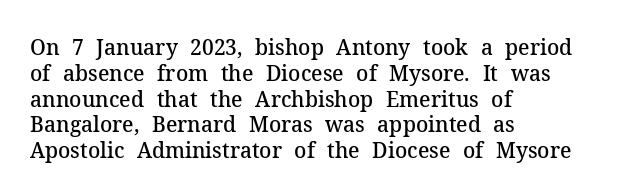
{"italic": "no", "bold": "semi", "underline": "no", "align": "left", "line_spacing_ratio": 1.23, "letter_spacing": "normal", "letter_spacing_em": 0.0, "glyph_px": 21}
